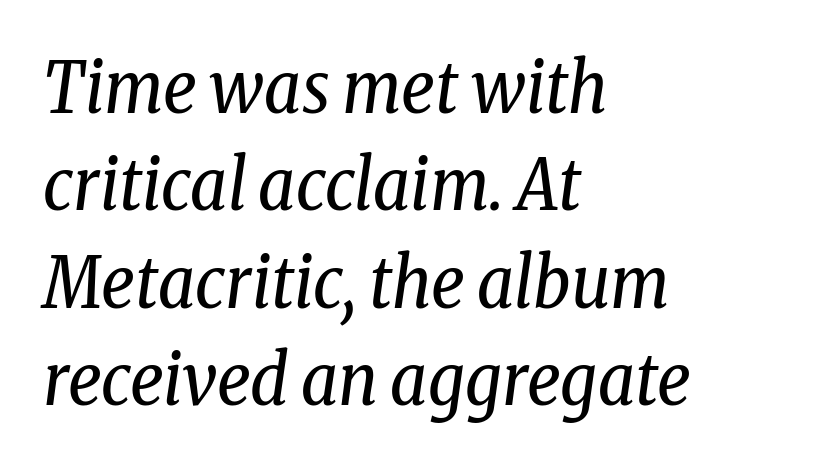
No heavy texture on the line: the type isn't bold. This sample keeps an unexceptional amount of space between lines. Font category for this specimen: serif. Notice how the stems are inclined rather than vertical — that's the hallmark of italics.
